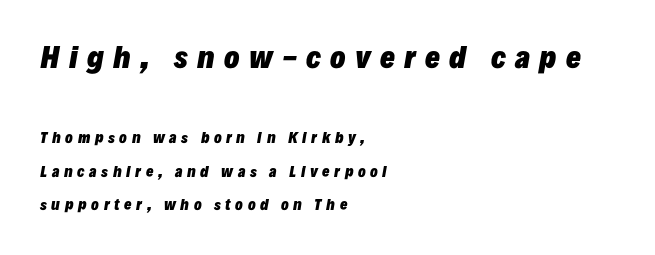
Q: Is the text bold? A: Yes.
Q: Is the text italic (slanted)? A: Yes, it leans right by about 10 degrees.
Q: Is the text underlined? A: No.
Q: How is the paragraph aligned? A: Left-aligned.
Q: Is the spacing between letters normal or unusually wide? A: Unusually wide.
Q: Is the spacing between lines tight, normal or loose? A: Loose.
Q: Which block of text is set in a larger size, the first (top) or the second (bottom)? A: The first (top) one.
Q: Width (condensed, normal, or wide)? A: Normal.
Q: Stroke contrast? A: Low.
Q: x-height? A: Medium.
Q: Monospaced? A: No.
